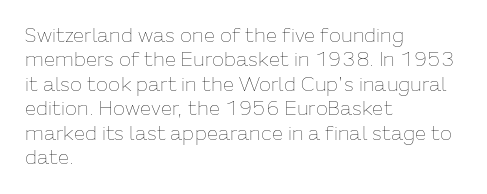
The image shows 20 px text type, upright; set left-aligned, line spacing 1.22x, normal letter spacing, not underlined.
